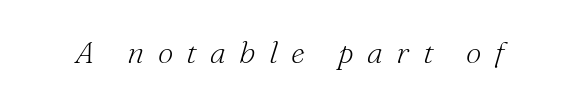
This reads as an unemphasized weight, regular at the heaviest. Short note: letters widely spaced. Note the varied advance widths — an 'i' is clearly narrower than an 'm'. Descenders hang freely into open space. The lettering tilts uniformly, giving the passage an italic look. Classification — serif.
